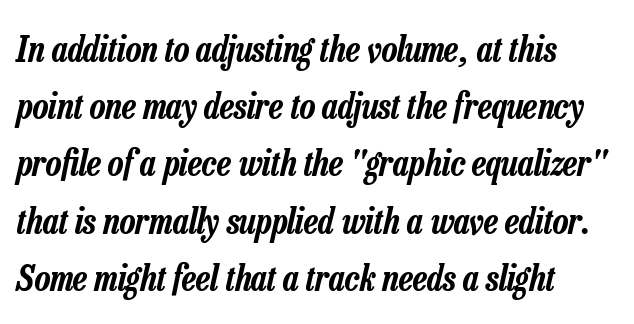
{"italic": "yes", "lean": "right", "slant_degrees": 13, "width": "condensed", "stroke_contrast": "low", "x_height": "medium", "monospaced": "no", "underline": "no", "align": "left", "line_spacing": "normal", "line_spacing_ratio": 1.59, "letter_spacing": "normal", "letter_spacing_em": 0.0, "glyph_px": 36}
